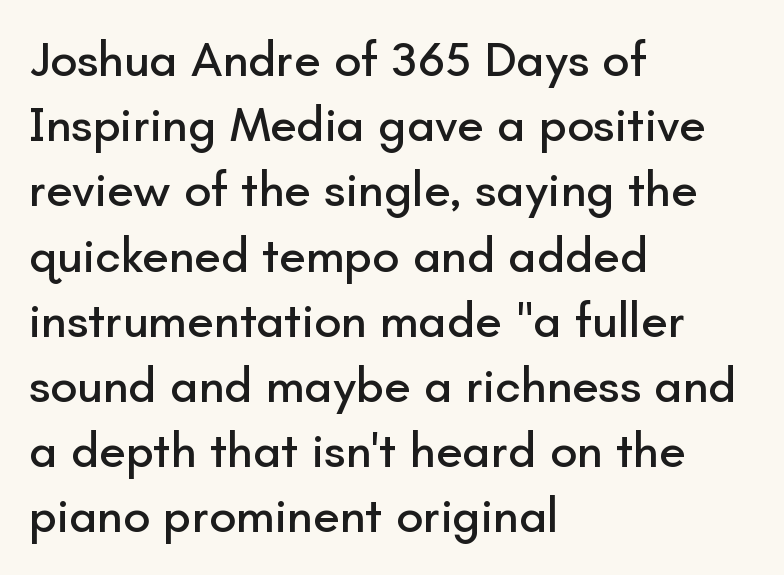
The image shows 49 px sans-serif type, upright; set left-aligned, normal line spacing (1.33x), normal letter spacing, not underlined; low stroke contrast and a small x-height.
